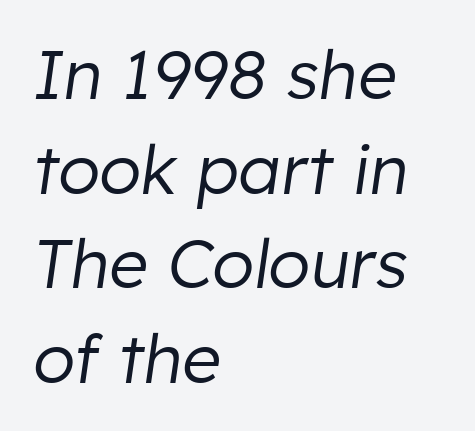
Q: Is the text bold? A: No.
Q: Is the text italic (slanted)? A: Yes, it leans right by about 8 degrees.
Q: Is the text underlined? A: No.
Q: How is the paragraph aligned? A: Left-aligned.
Q: Is the spacing between letters normal or unusually wide? A: Normal.
Q: Is the spacing between lines tight, normal or loose? A: Normal.
Q: Width (condensed, normal, or wide)? A: Normal.
Q: Stroke contrast? A: Low.
Q: x-height? A: Medium.
Q: Monospaced? A: No.
